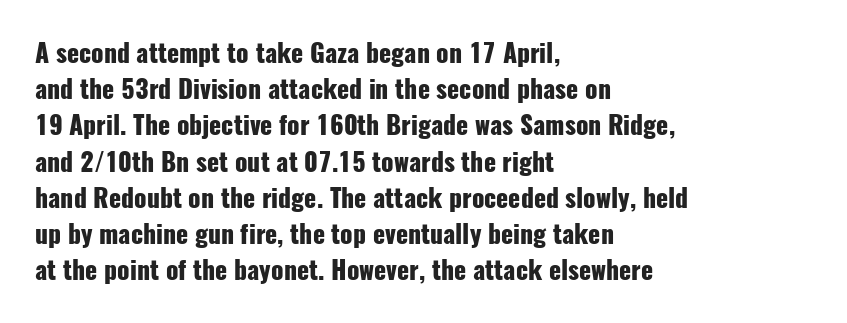
The image shows 25 px bold type, upright; set left-aligned, normal line spacing (1.45x), normal letter spacing, not underlined.
